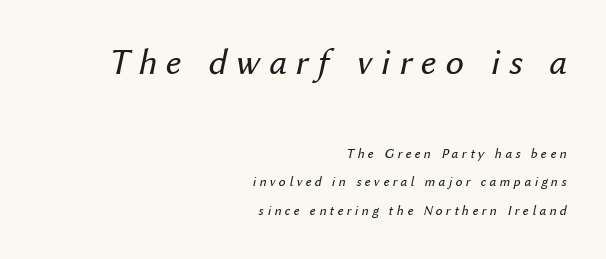
Q: Is the text bold? A: No.
Q: Is the text italic (slanted)? A: Yes, it leans right by about 12 degrees.
Q: Is the text underlined? A: No.
Q: How is the paragraph aligned? A: Right-aligned.
Q: Is the spacing between letters normal or unusually wide? A: Unusually wide.
Q: Is the spacing between lines tight, normal or loose? A: Loose.
Q: Which block of text is set in a larger size, the first (top) or the second (bottom)? A: The first (top) one.
Q: Width (condensed, normal, or wide)? A: Normal.
Q: Stroke contrast? A: Medium.
Q: x-height? A: Medium.
Q: Monospaced? A: No.
